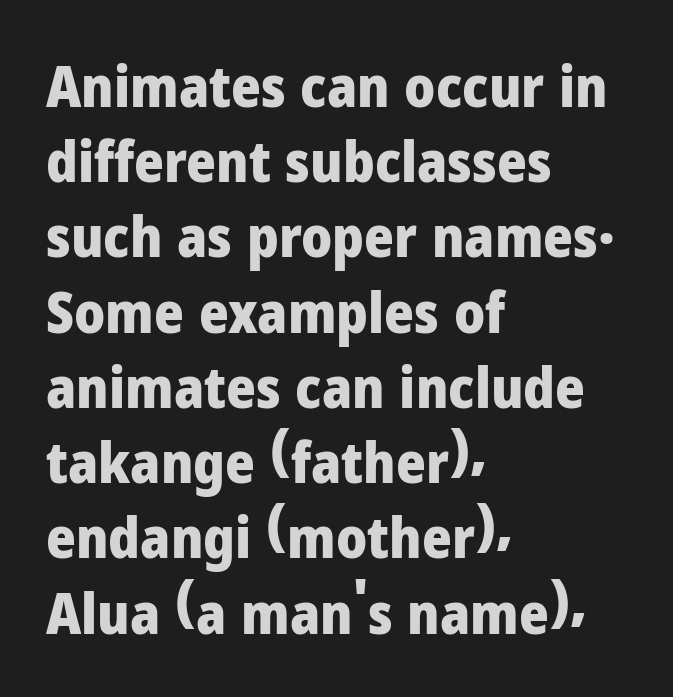
Q: Is the text bold? A: Yes.
Q: Is the text italic (slanted)? A: No, it is upright.
Q: Is the typeface a serif or a sans-serif typeface? A: Sans-serif.
Q: Is the text underlined? A: No.
Q: How is the paragraph aligned? A: Left-aligned.
Q: Is the spacing between letters normal or unusually wide? A: Normal.
Q: Is the spacing between lines tight, normal or loose? A: Normal.
Q: Width (condensed, normal, or wide)? A: Normal.
Q: Stroke contrast? A: Low.
Q: x-height? A: Medium.
Q: Monospaced? A: No.
